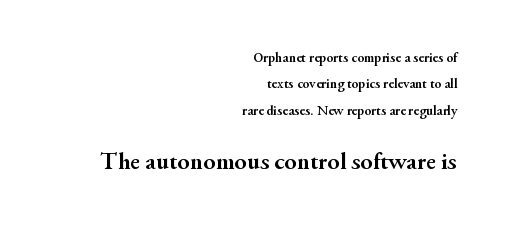
Caption: bold face, heavy strokes. The second block has been scaled up relative to the first. The zone under the glyphs is completely vacant. Line endings align vertically; line beginnings do not. Characters follow at the spacing the type designer built in.
